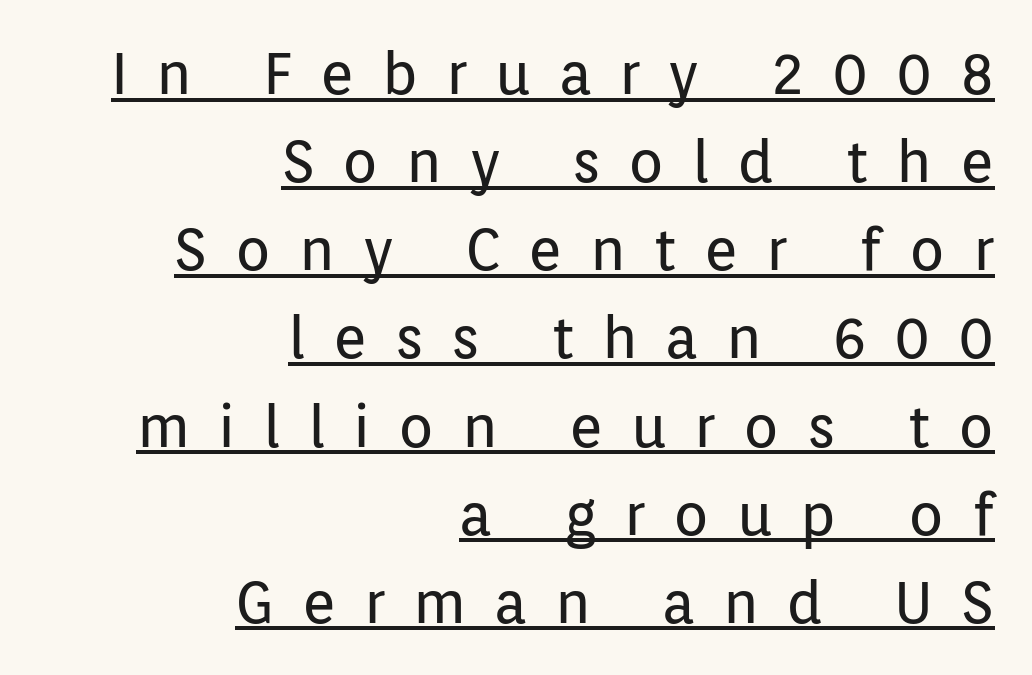
Character widths vary here, with narrow letters taking less room than wide ones. Caption: lettering with a line underneath. The leading is moderate, giving the passage an even texture. The axis of the letterforms is exactly vertical. The letterforms sit at book weight or below. Line endings align vertically; line beginnings do not.
